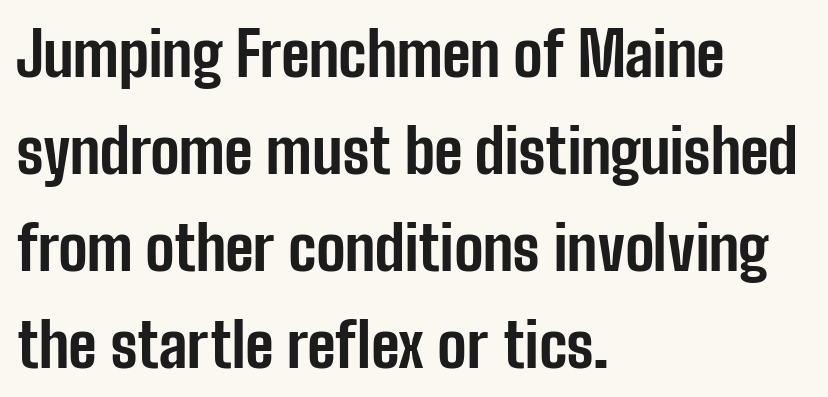
{"serif": "no", "italic": "no", "bold": "yes", "weight": "bold", "width": "condensed", "stroke_contrast": "low", "x_height": "medium", "monospaced": "no", "underline": "no", "align": "left", "line_spacing": "normal", "line_spacing_ratio": 1.59, "letter_spacing": "normal", "letter_spacing_em": 0.0, "glyph_px": 61}
